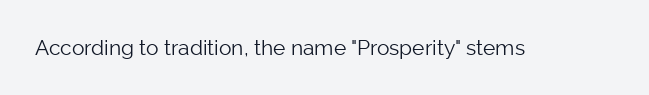
The image shows 21 px text type, upright; set normal letter spacing, not underlined.
